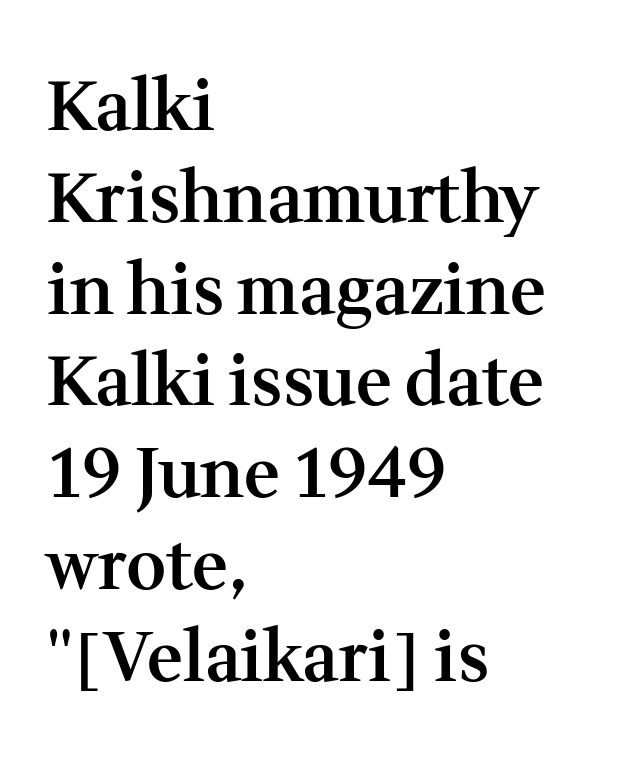
{"serif": "yes", "italic": "no", "bold": "semi", "weight": "semibold", "width": "normal", "stroke_contrast": "medium", "x_height": "medium", "monospaced": "no", "underline": "no", "align": "left", "line_spacing": "normal", "line_spacing_ratio": 1.33, "letter_spacing": "normal", "letter_spacing_em": 0.0, "glyph_px": 69}
